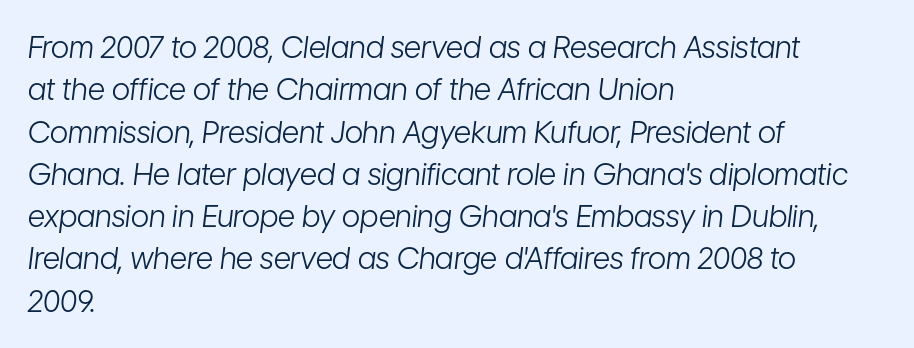
{"italic": "yes", "lean": "right", "slant_degrees": 7, "bold": "no", "weight": "light", "width": "condensed", "stroke_contrast": "low", "x_height": "medium", "monospaced": "no", "underline": "no", "align": "left", "line_spacing": "normal", "line_spacing_ratio": 1.41, "letter_spacing": "normal", "letter_spacing_em": 0.0, "glyph_px": 30}
